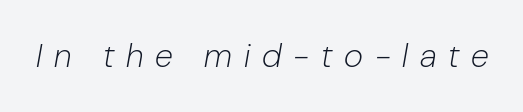
Q: Is the text bold? A: No.
Q: Is the text italic (slanted)? A: Yes, it leans right by about 10 degrees.
Q: Is the text underlined? A: No.
Q: Is the spacing between letters normal or unusually wide? A: Unusually wide.
Q: Width (condensed, normal, or wide)? A: Normal.
Q: Stroke contrast? A: Low.
Q: x-height? A: Medium.
Q: Monospaced? A: No.
